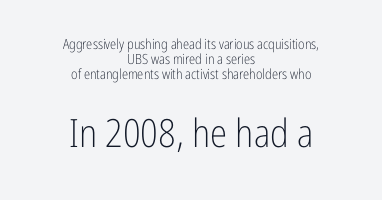
The image shows 39 px light, condensed sans-serif type, upright; set centered, tight line spacing (1.07x), normal letter spacing, not underlined; the second (bottom) block is 2.79x larger; low stroke contrast and a medium x-height.
